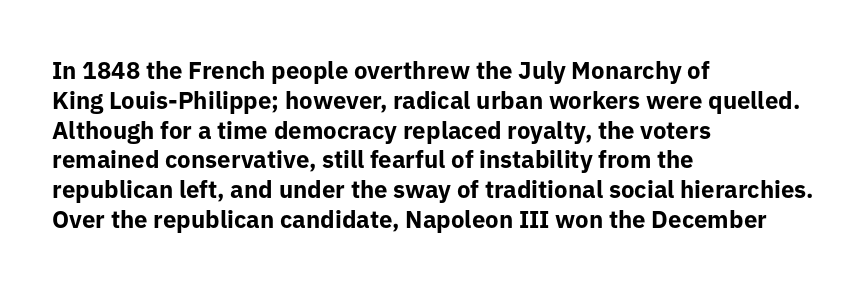
Every character sits straight up, as roman type does. This rendering uses left alignment, leaving the right contour irregular. Letters rest on an invisible, unmarked baseline. The passage shown has conventional tracking throughout. Pretty heavy lettering here — definitely bold.
